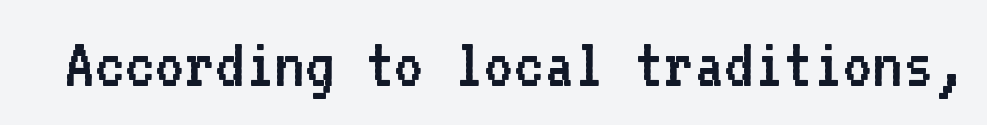
This sample uses an upright cut, with every glyph sitting square on the baseline. Does extra space separate the letters? No, they use regular spacing. Note the uniform advance width — an 'i' takes as much space as an 'm'. The rendering shows plain stroke endings on the letterforms — a sans-serif design.
